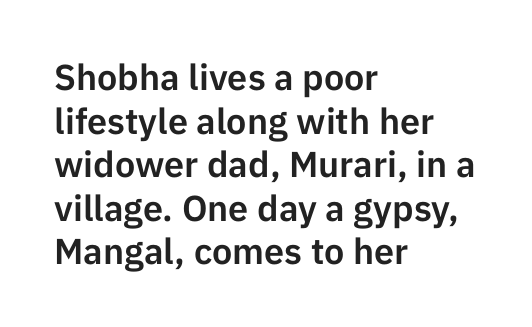
{"serif": "no", "italic": "no", "width": "normal", "stroke_contrast": "low", "x_height": "medium", "monospaced": "no", "underline": "no", "align": "left", "line_spacing_ratio": 1.21, "letter_spacing": "normal", "letter_spacing_em": 0.0, "glyph_px": 36}
